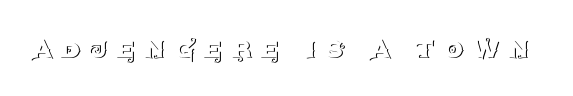
{"serif": "yes", "italic": "no", "bold": "no", "weight": "thin", "width": "normal", "stroke_contrast": "medium", "x_height": "large", "monospaced": "no", "underline": "no", "letter_spacing": "wide", "letter_spacing_em": 0.28, "glyph_px": 32}
